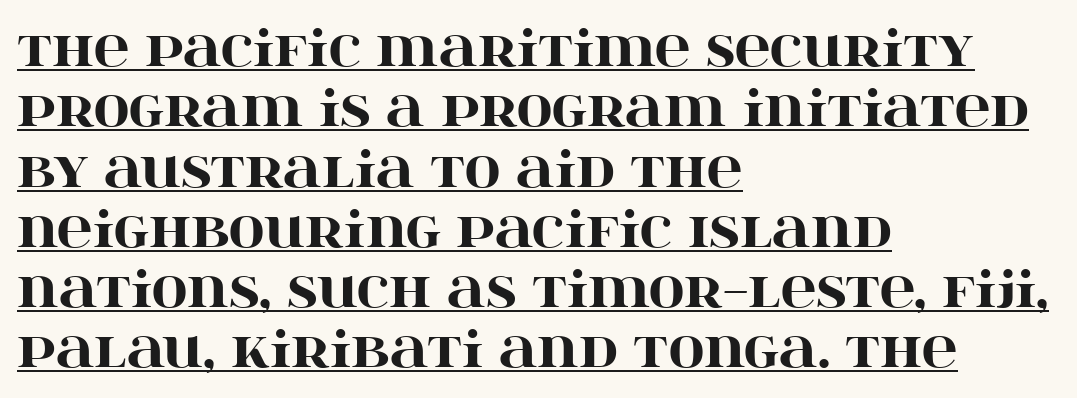
The image shows 49 px heavy, wide serif type, upright; set left-aligned, line spacing 1.23x, normal letter spacing, underlined; high stroke contrast and a large x-height.
